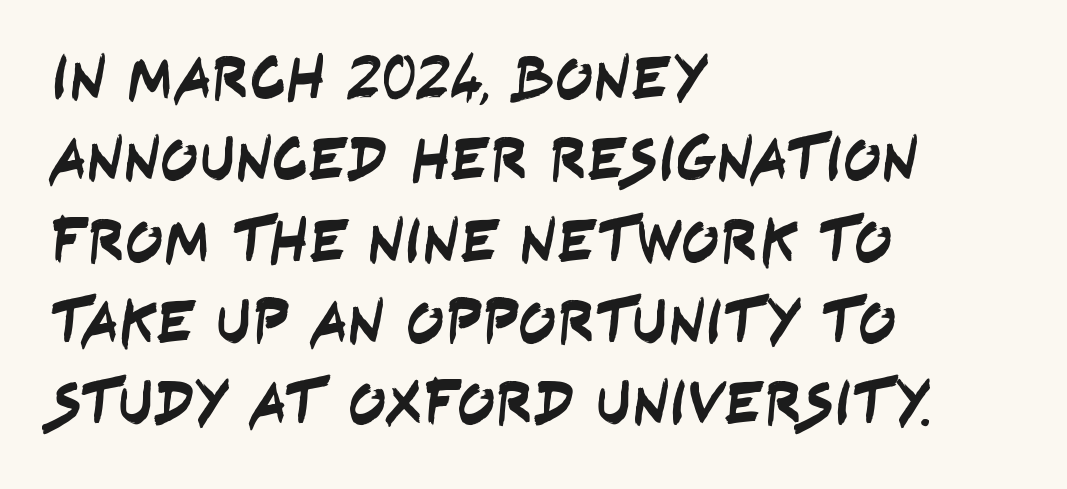
The letters sit at their default tracking, neither squeezed nor spread. A typesetter would label this face a sans. These lines are rendered in a variable-pitch font. Nobody drew a line under any word here. Does the leading feel generous? No, just average.
